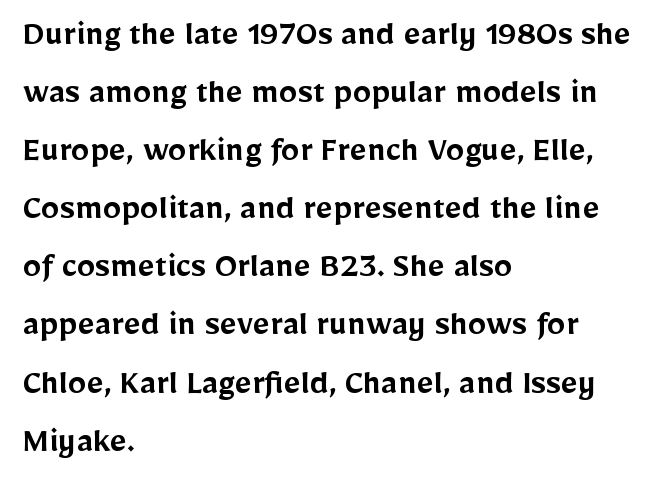
Q: Is the text bold? A: Semi-bold.
Q: Is the text italic (slanted)? A: No, it is upright.
Q: Is the typeface a serif or a sans-serif typeface? A: Sans-serif.
Q: Is the text underlined? A: No.
Q: How is the paragraph aligned? A: Left-aligned.
Q: Is the spacing between letters normal or unusually wide? A: Normal.
Q: Is the spacing between lines tight, normal or loose? A: Normal.
Q: Width (condensed, normal, or wide)? A: Normal.
Q: Stroke contrast? A: Low.
Q: x-height? A: Medium.
Q: Monospaced? A: No.
